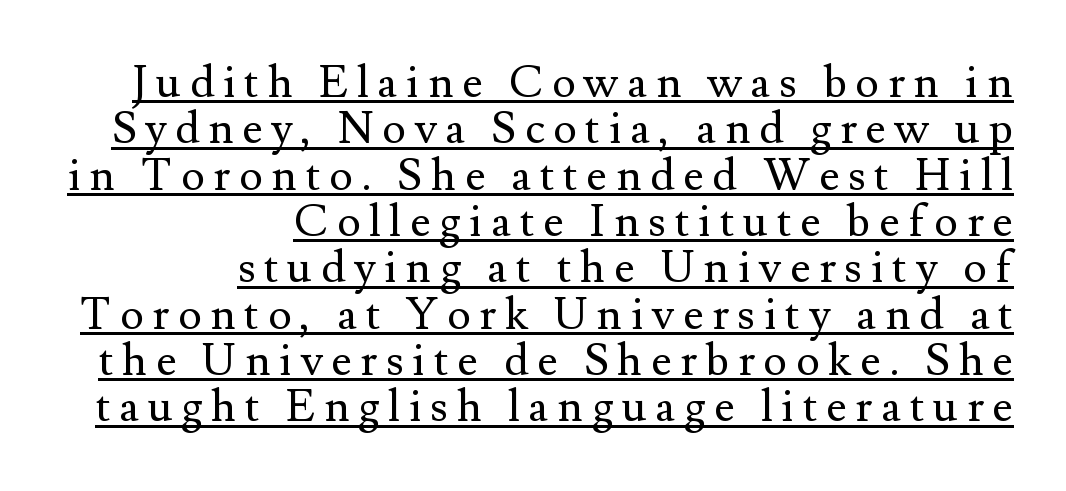
Q: Is the text bold? A: No.
Q: Is the text italic (slanted)? A: No, it is upright.
Q: Is the typeface a serif or a sans-serif typeface? A: Serif.
Q: Is the text underlined? A: Yes.
Q: How is the paragraph aligned? A: Right-aligned.
Q: Is the spacing between lines tight, normal or loose? A: Tight.
Q: Width (condensed, normal, or wide)? A: Normal.
Q: Stroke contrast? A: Medium.
Q: x-height? A: Small.
Q: Monospaced? A: No.
